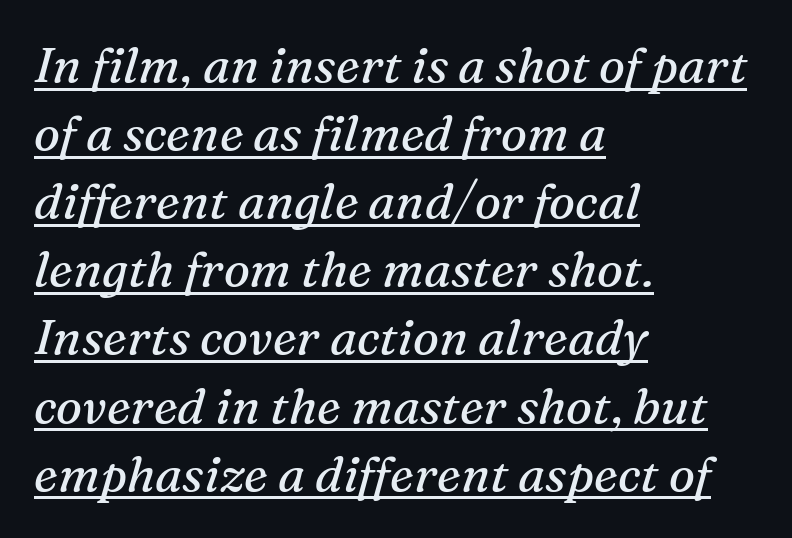
Q: Is the text bold? A: No.
Q: Is the text italic (slanted)? A: Yes, it leans right by about 16 degrees.
Q: Is the typeface a serif or a sans-serif typeface? A: Serif.
Q: Is the text underlined? A: Yes.
Q: How is the paragraph aligned? A: Left-aligned.
Q: Is the spacing between letters normal or unusually wide? A: Normal.
Q: Is the spacing between lines tight, normal or loose? A: Normal.
Q: Width (condensed, normal, or wide)? A: Normal.
Q: Stroke contrast? A: Medium.
Q: x-height? A: Medium.
Q: Monospaced? A: No.
